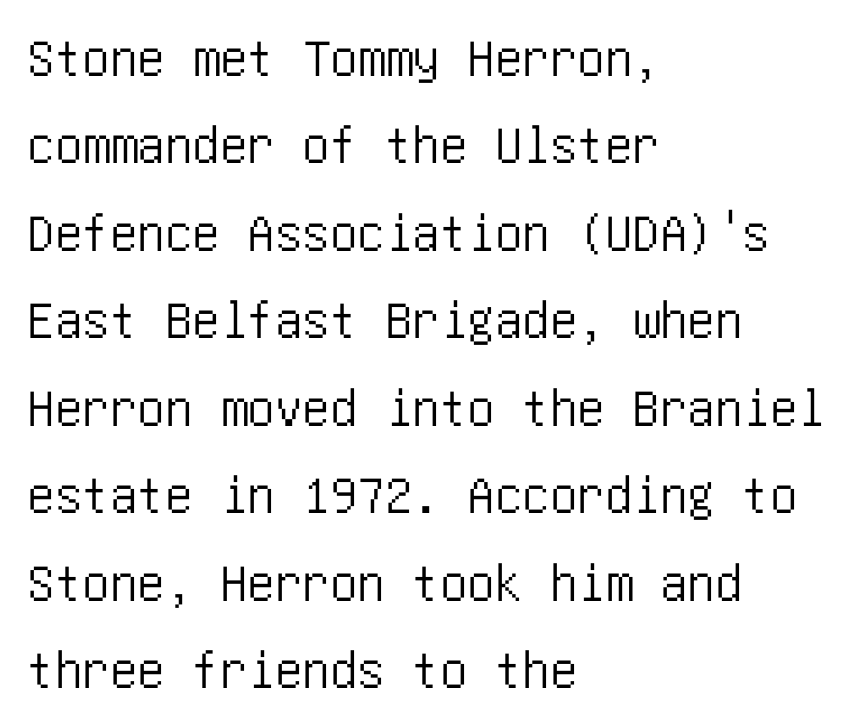
Any mark beneath the type? The region is blank. The lettering stays uniformly vertical, giving the passage a roman look. Students, note that the glyphs here touch the page at normal intervals. Alignment: flush left. In terms of letterform style, serifs are entirely absent.
